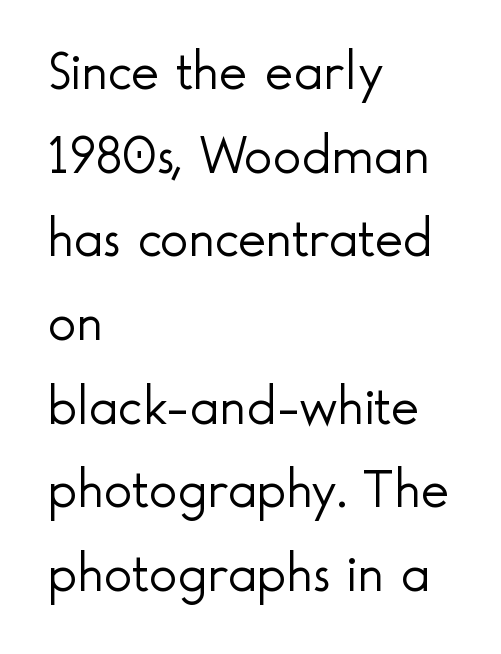
{"serif": "no", "italic": "no", "bold": "no", "weight": "light", "width": "normal", "x_height": "small", "monospaced": "no", "underline": "no", "align": "left", "line_spacing": "normal", "line_spacing_ratio": 1.55, "letter_spacing": "normal", "letter_spacing_em": 0.0, "glyph_px": 54}
